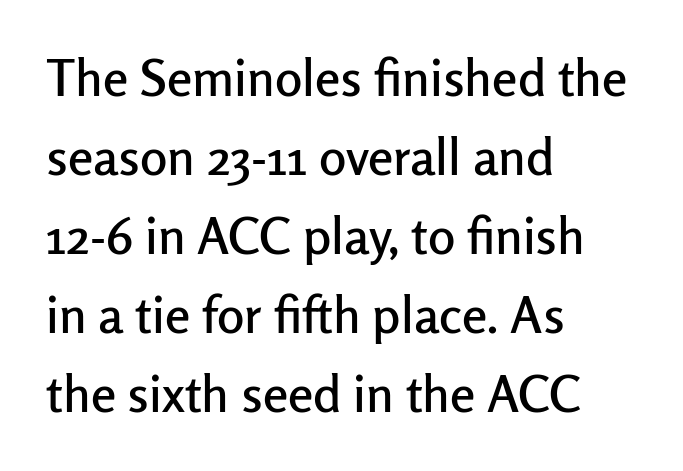
Q: Is the text italic (slanted)? A: No, it is upright.
Q: Is the typeface a serif or a sans-serif typeface? A: Sans-serif.
Q: Is the text underlined? A: No.
Q: How is the paragraph aligned? A: Left-aligned.
Q: Is the spacing between letters normal or unusually wide? A: Normal.
Q: Is the spacing between lines tight, normal or loose? A: Normal.
Q: Width (condensed, normal, or wide)? A: Normal.
Q: Stroke contrast? A: Low.
Q: x-height? A: Medium.
Q: Monospaced? A: No.
